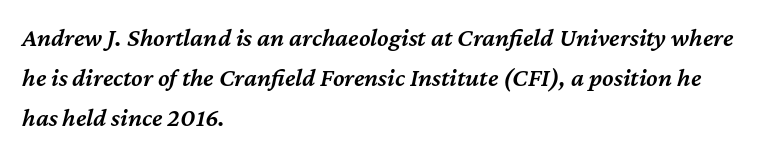
Q: Is the text bold? A: Semi-bold.
Q: Is the text italic (slanted)? A: Yes, it leans right by about 12 degrees.
Q: Is the text underlined? A: No.
Q: How is the paragraph aligned? A: Left-aligned.
Q: Is the spacing between letters normal or unusually wide? A: Normal.
Q: Is the spacing between lines tight, normal or loose? A: Normal.
